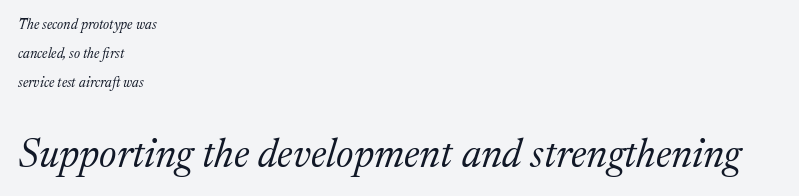
{"serif": "yes", "italic": "yes", "lean": "right", "slant_degrees": 17, "bold": "no", "weight": "regular", "width": "normal", "stroke_contrast": "medium", "x_height": "medium", "monospaced": "no", "underline": "no", "align": "left", "line_spacing": "loose", "line_spacing_ratio": 2.07, "letter_spacing": "normal", "letter_spacing_em": 0.0, "larger_block": "second", "size_ratio": 2.86, "glyph_px": 40}
